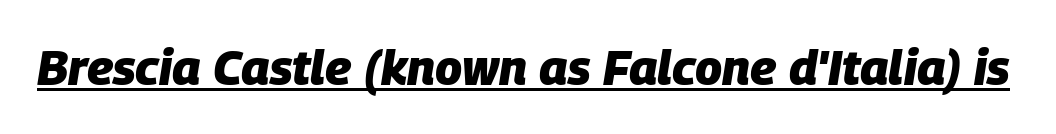
{"italic": "yes", "lean": "right", "slant_degrees": 9, "bold": "yes", "weight": "heavy", "width": "normal", "stroke_contrast": "low", "x_height": "large", "monospaced": "no", "underline": "yes", "letter_spacing": "normal", "letter_spacing_em": 0.0, "glyph_px": 49}
